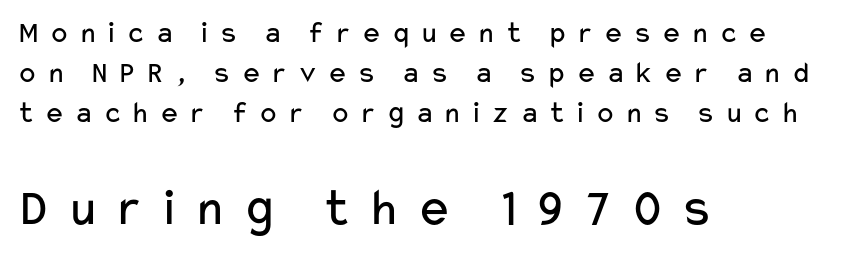
Q: Is the text bold? A: No.
Q: Is the text italic (slanted)? A: No, it is upright.
Q: Is the typeface a serif or a sans-serif typeface? A: Sans-serif.
Q: Is the text underlined? A: No.
Q: How is the paragraph aligned? A: Left-aligned.
Q: Is the spacing between letters normal or unusually wide? A: Unusually wide.
Q: Is the spacing between lines tight, normal or loose? A: Normal.
Q: Which block of text is set in a larger size, the first (top) or the second (bottom)? A: The second (bottom) one.
Q: Width (condensed, normal, or wide)? A: Wide.
Q: Stroke contrast? A: Low.
Q: x-height? A: Medium.
Q: Monospaced? A: No.
